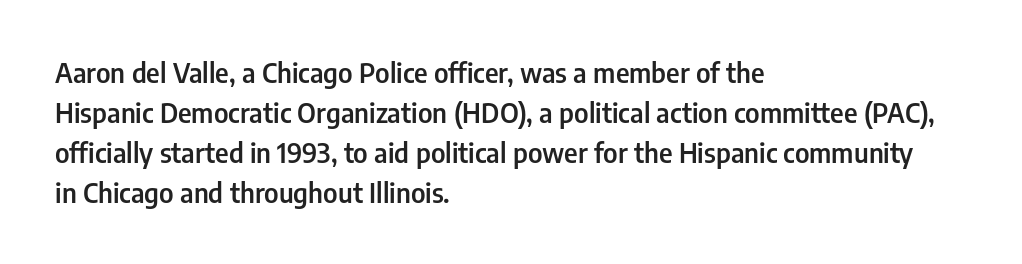
The image shows 27 px text type, upright; set left-aligned, normal line spacing (1.48x), normal letter spacing, not underlined.
